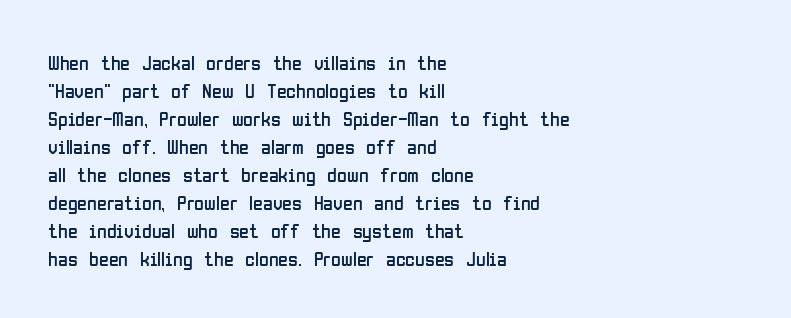
A roman cut, with each character standing at attention. Compared with a centered layout, this one pins lines to the left instead. Evenly set lines give the paragraph a standard silhouette. Heft: none added — not bold. The baseline area is clear.
